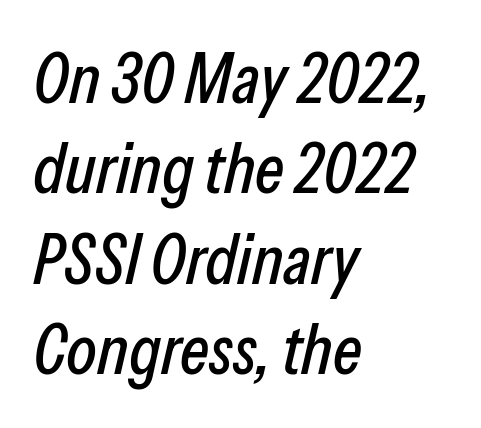
Q: Is the text italic (slanted)? A: Yes, it leans right by about 13 degrees.
Q: Is the text underlined? A: No.
Q: How is the paragraph aligned? A: Left-aligned.
Q: Is the spacing between letters normal or unusually wide? A: Normal.
Q: Is the spacing between lines tight, normal or loose? A: Normal.
Q: Width (condensed, normal, or wide)? A: Condensed.
Q: Stroke contrast? A: Low.
Q: x-height? A: Medium.
Q: Monospaced? A: No.
